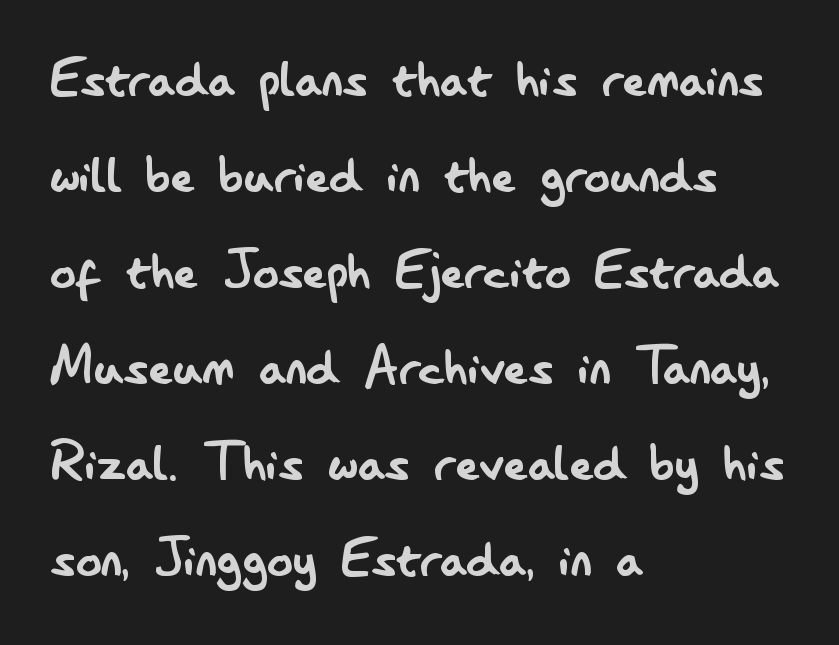
Q: Is the text bold? A: No.
Q: Is the text italic (slanted)? A: No, it is upright.
Q: Is the typeface a serif or a sans-serif typeface? A: Sans-serif.
Q: Is the text underlined? A: No.
Q: How is the paragraph aligned? A: Left-aligned.
Q: Is the spacing between letters normal or unusually wide? A: Normal.
Q: Is the spacing between lines tight, normal or loose? A: Normal.
Q: Width (condensed, normal, or wide)? A: Condensed.
Q: Stroke contrast? A: Low.
Q: x-height? A: Small.
Q: Monospaced? A: No.
